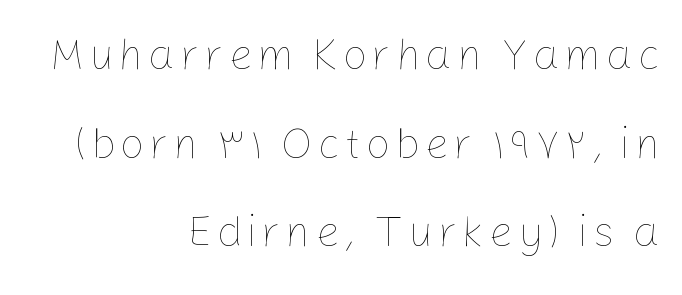
Q: Is the text bold? A: No.
Q: Is the text italic (slanted)? A: No, it is upright.
Q: Is the text underlined? A: No.
Q: How is the paragraph aligned? A: Right-aligned.
Q: Is the spacing between lines tight, normal or loose? A: Loose.
Q: Width (condensed, normal, or wide)? A: Normal.
Q: Stroke contrast? A: Low.
Q: x-height? A: Medium.
Q: Monospaced? A: No.
